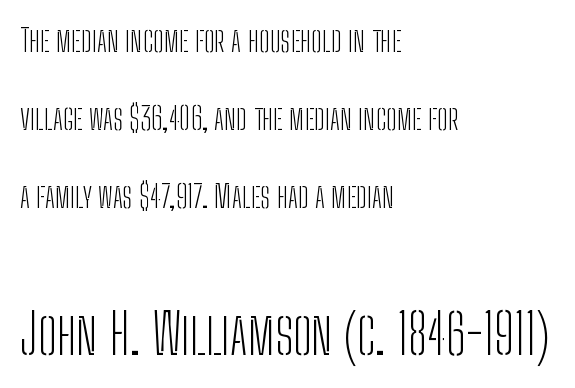
Q: Is the text bold? A: No.
Q: Is the text italic (slanted)? A: No, it is upright.
Q: Is the typeface a serif or a sans-serif typeface? A: Sans-serif.
Q: Is the text underlined? A: No.
Q: How is the paragraph aligned? A: Left-aligned.
Q: Is the spacing between letters normal or unusually wide? A: Normal.
Q: Is the spacing between lines tight, normal or loose? A: Loose.
Q: Which block of text is set in a larger size, the first (top) or the second (bottom)? A: The second (bottom) one.
Q: Width (condensed, normal, or wide)? A: Condensed.
Q: Stroke contrast? A: Low.
Q: x-height? A: Medium.
Q: Monospaced? A: No.
